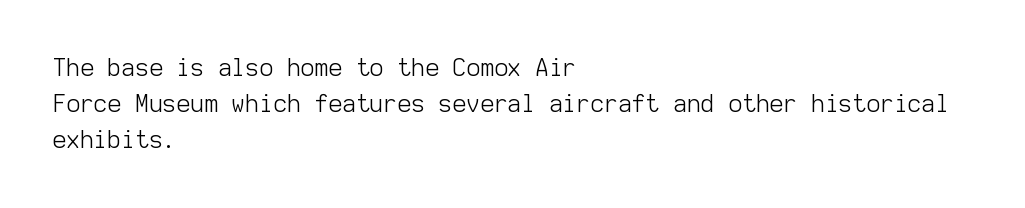
Q: Is the text bold? A: No.
Q: Is the text italic (slanted)? A: No, it is upright.
Q: Is the text underlined? A: No.
Q: How is the paragraph aligned? A: Left-aligned.
Q: Is the spacing between letters normal or unusually wide? A: Normal.
Q: Is the spacing between lines tight, normal or loose? A: Normal.
